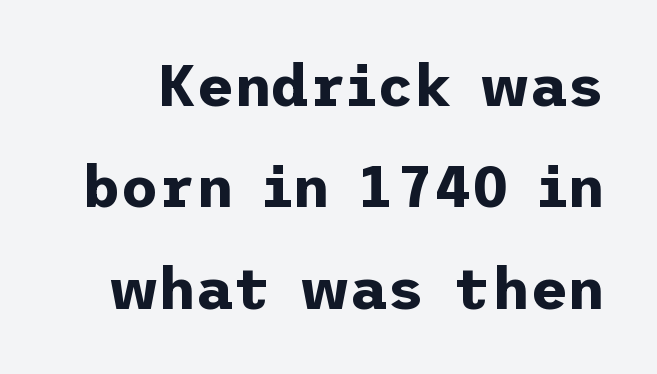
Each glyph is drawn with heavy, bold strokes. The passage shown is typeset with a sans-serif family. The words here are not underlined. Do the letters lean? They stand straight. In terms of letterspacing, this is plain default setting.
